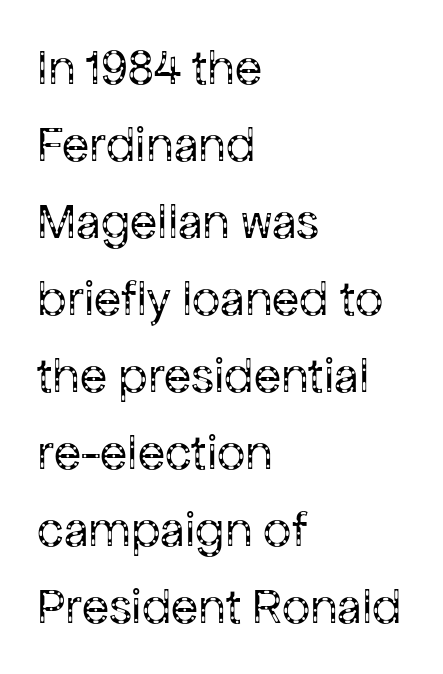
Think of a printed novel: that variable character pitch is what you see here. If you measured baseline to baseline, you'd find a middling distance. When letters stand straight like this, we call the style roman or upright. Teacher's note: observe the even left margin — that is flush-left alignment. A quiet, ordinary-to-light weight characterises the typeface.
